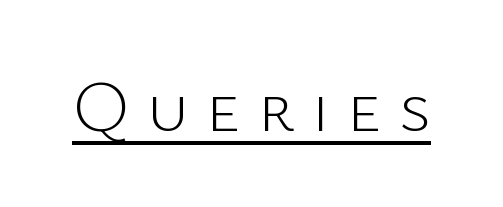
Q: Is the text bold? A: No.
Q: Is the text italic (slanted)? A: No, it is upright.
Q: Is the typeface a serif or a sans-serif typeface? A: Sans-serif.
Q: Is the text underlined? A: Yes.
Q: Is the spacing between letters normal or unusually wide? A: Unusually wide.
Q: Width (condensed, normal, or wide)? A: Normal.
Q: Stroke contrast? A: Low.
Q: x-height? A: Medium.
Q: Monospaced? A: No.
